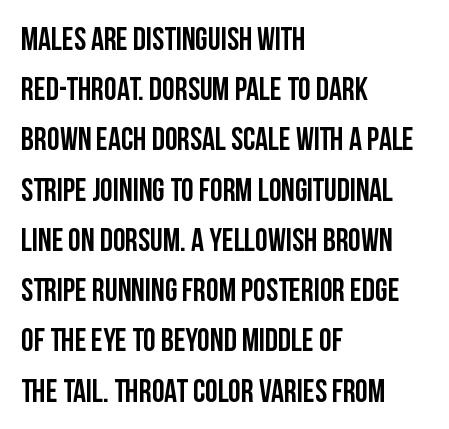
Do the characters align in a grid? No, the font is proportional. Left-aligned paragraph, ragged on the right. This rendering leaves character spacing at its baseline value. Italic? Not at all — the glyphs are vertical. The leading is moderate, giving the passage an even texture. In terms of weight, the rendering is a true, heavy bold.
